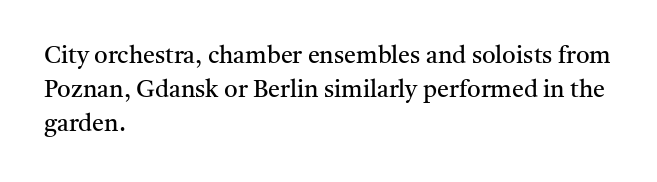
{"italic": "no", "bold": "no", "underline": "no", "align": "left", "line_spacing": "normal", "line_spacing_ratio": 1.42, "letter_spacing": "normal", "letter_spacing_em": 0.0, "glyph_px": 24}
